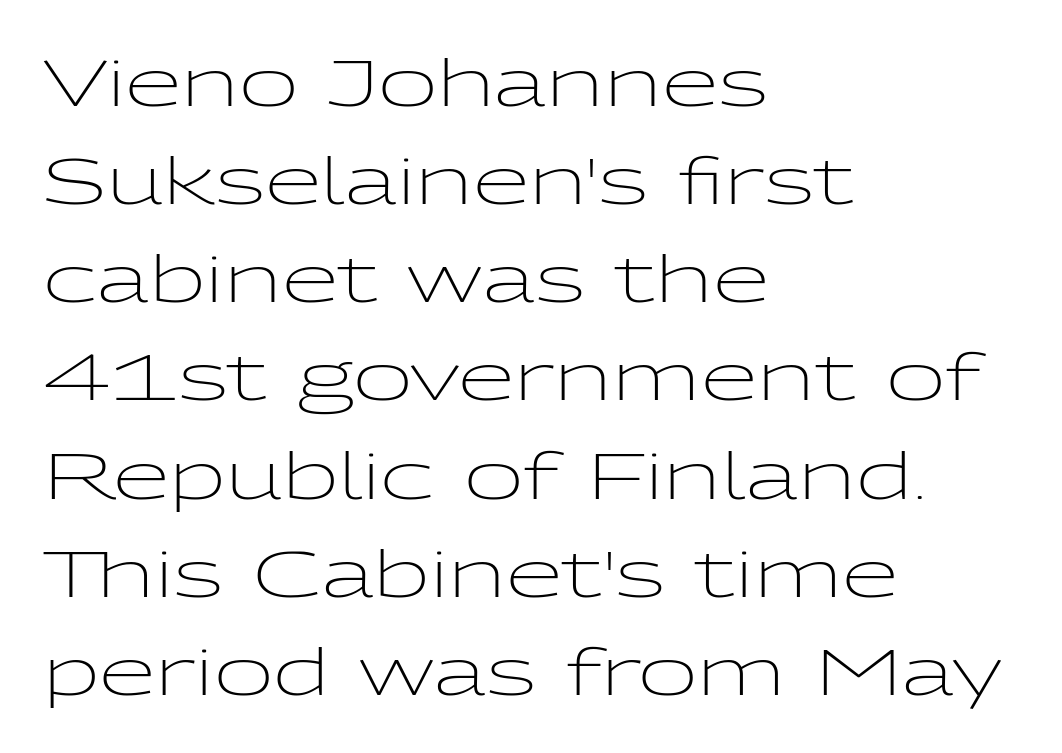
The image shows 65 px light, wide sans-serif type, upright; set left-aligned, normal line spacing (1.51x), normal letter spacing, not underlined; low stroke contrast and a medium x-height.
